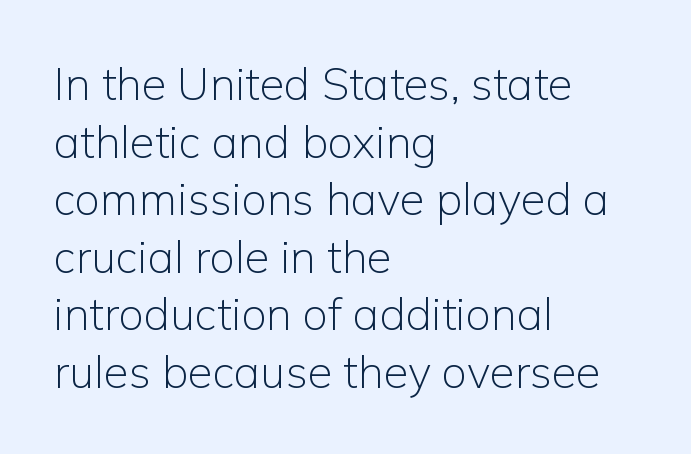
Weight: regular or lighter. The type family on display is of the sans-serif kind. Ordinary non-slanted type is in use. Default kerning and tracking; the words read as compact shapes. The passage shown is not underscored anywhere.
